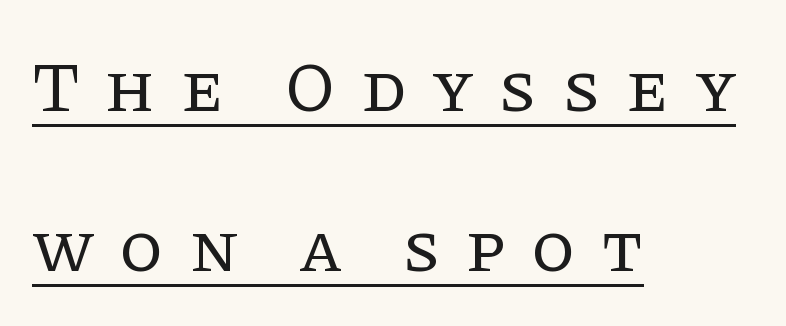
The passage shown stacks its lines with a broad gap. Proportional: the letters do not fall into vertical columns. The typeface has the unassuming heft of standard copy or less. Posture: straight, roman, zero tilt. This sample is left-justified, so line endings fall wherever the words run out. Has an underline been added? It has.
